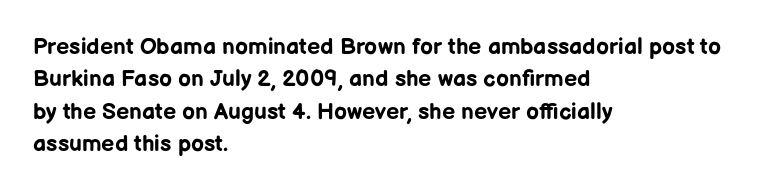
The image shows 23 px bold type, upright; set left-aligned, normal line spacing (1.41x), normal letter spacing, not underlined.
